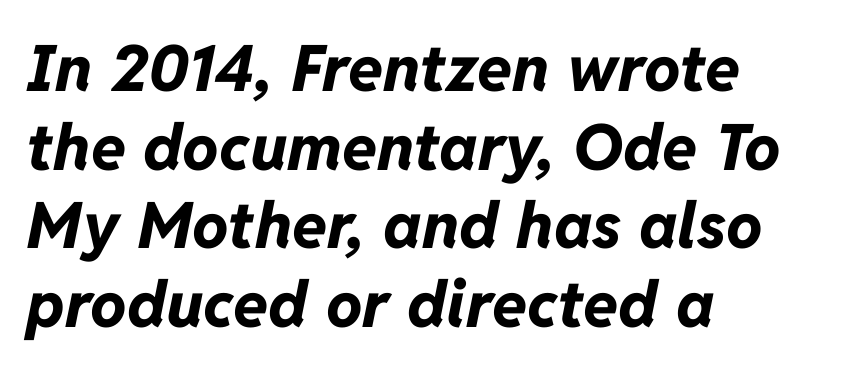
Think of a printed novel: that variable character pitch is what you see here. The letters are slanted; this is an italic face. Anything drawn beneath the words? Only blank space. Words appear dense and cohesive because spacing is normal. The rag falls on the right side of this text block.
